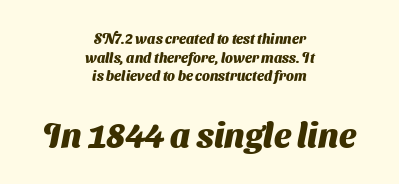
Look at the bottom of the vertical strokes: they stop flat, with no serifs. Beneath every word, the page is bare. Note the varied advance widths — an 'i' is clearly narrower than an 'm'. What stands out about the letter spacing? Nothing — it is the standard amount. These two chunks differ in scale, with the bottom chunk taking the larger measure. A typesetter would call this leading conventional body-copy spacing.
